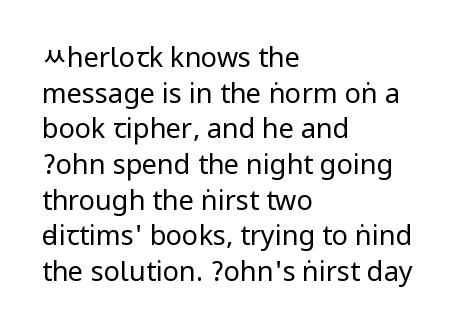
Notice how descenders clear the ascenders below comfortably — that's standard leading. Rule under the text: the space is simply empty. This rendering uses left alignment, leaving the right contour irregular. The type sits square on the baseline with zero lean. The font sits on the lighter half of the weight spectrum, regular included. The gaps between neighbouring characters are ordinary and unremarkable.
